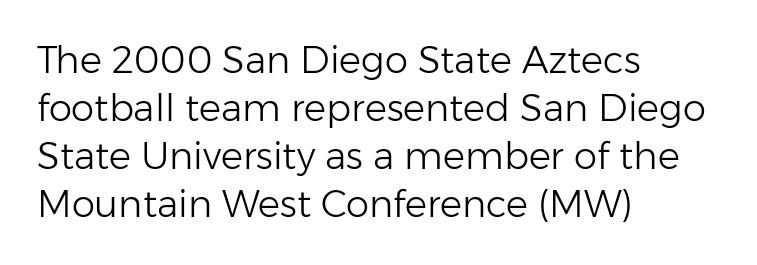
Q: Is the text bold? A: No.
Q: Is the text italic (slanted)? A: No, it is upright.
Q: Is the typeface a serif or a sans-serif typeface? A: Sans-serif.
Q: Is the text underlined? A: No.
Q: How is the paragraph aligned? A: Left-aligned.
Q: Is the spacing between letters normal or unusually wide? A: Normal.
Q: Is the spacing between lines tight, normal or loose? A: Normal.
Q: Width (condensed, normal, or wide)? A: Normal.
Q: Stroke contrast? A: Low.
Q: x-height? A: Medium.
Q: Monospaced? A: No.
